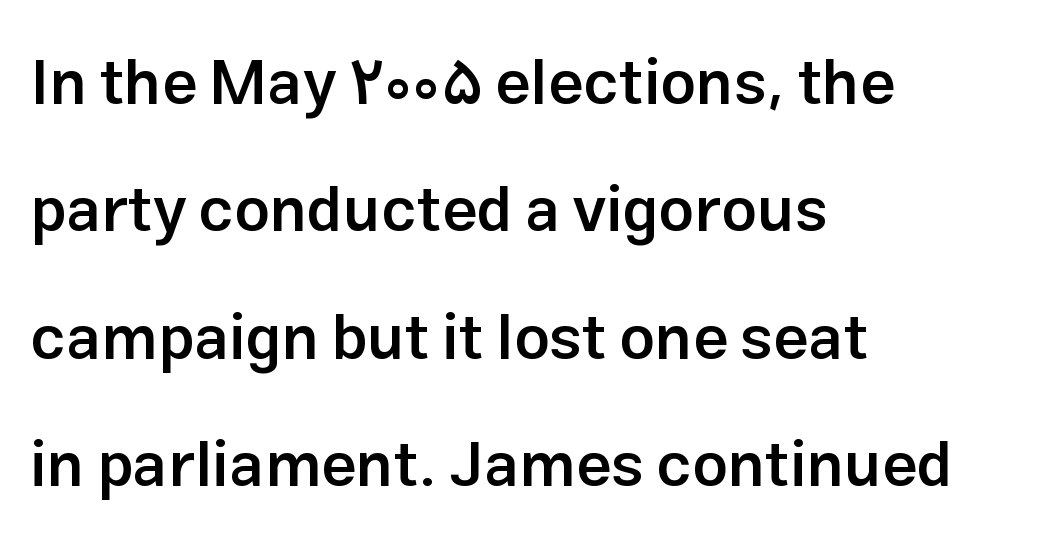
The face used here is proportionally spaced, like ordinary book or web type. If you drew a ruler down the left edge, every line would touch it. Note: no serifs on the glyphs. Weight: semibold (demi). In terms of posture, this sample is upright.
